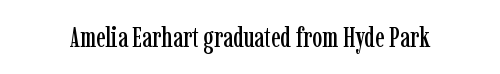
The image shows 28 px condensed serif type, upright; set normal letter spacing, not underlined; low stroke contrast and a medium x-height.
